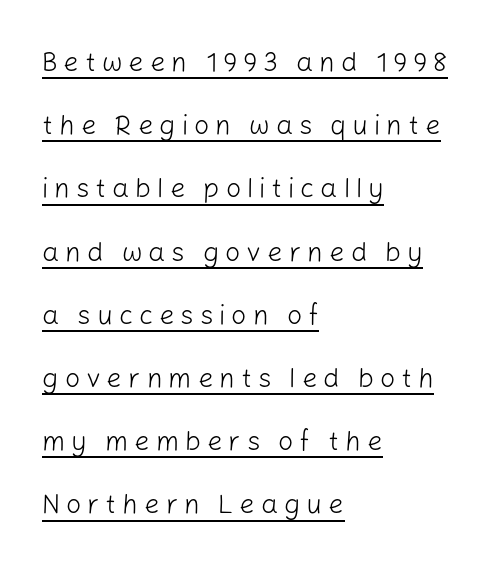
The passage shown is underscored from start to finish. You could only call the tracking loose — the letters float apart. Does the copy run flush right? No — it runs flush left. When letters stand straight like this, we call the style roman or upright.
